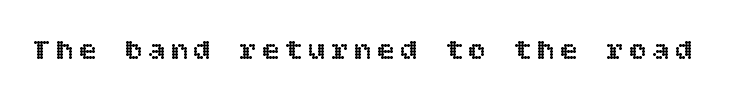
Q: Is the text italic (slanted)? A: No, it is upright.
Q: Is the text underlined? A: No.
Q: Width (condensed, normal, or wide)? A: Normal.
Q: x-height? A: Large.
